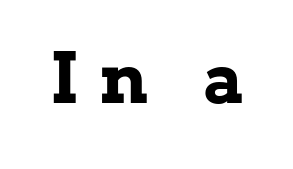
The image shows 69 px bold serif type, upright; set unusually wide letter spacing (+0.3 em), not underlined; low stroke contrast and a medium x-height.
